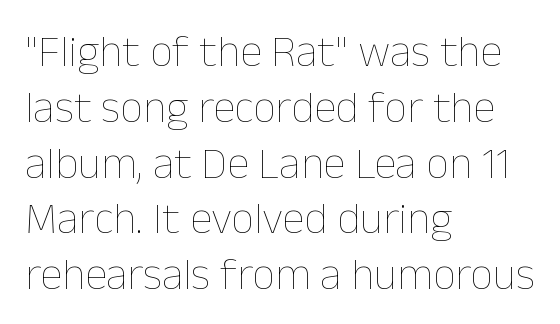
{"italic": "no", "bold": "no", "weight": "thin", "width": "normal", "stroke_contrast": "low", "x_height": "medium", "monospaced": "no", "underline": "no", "align": "left", "line_spacing_ratio": 1.24, "letter_spacing": "normal", "letter_spacing_em": 0.0, "glyph_px": 45}
